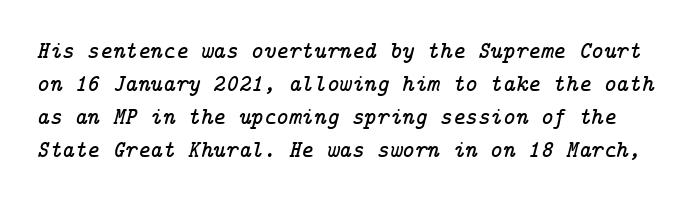
{"italic": "yes", "lean": "right", "slant_degrees": 14, "underline": "no", "line_spacing": "normal", "line_spacing_ratio": 1.38, "letter_spacing": "normal", "letter_spacing_em": 0.0, "glyph_px": 24}
